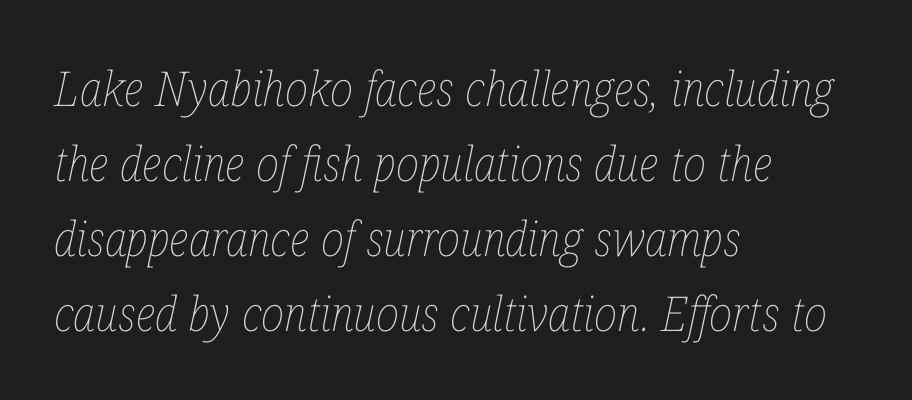
Q: Is the text bold? A: No.
Q: Is the text italic (slanted)? A: Yes, it leans right by about 12 degrees.
Q: Is the text underlined? A: No.
Q: How is the paragraph aligned? A: Left-aligned.
Q: Is the spacing between letters normal or unusually wide? A: Normal.
Q: Is the spacing between lines tight, normal or loose? A: Normal.
Q: Width (condensed, normal, or wide)? A: Condensed.
Q: Stroke contrast? A: Low.
Q: x-height? A: Medium.
Q: Monospaced? A: No.
